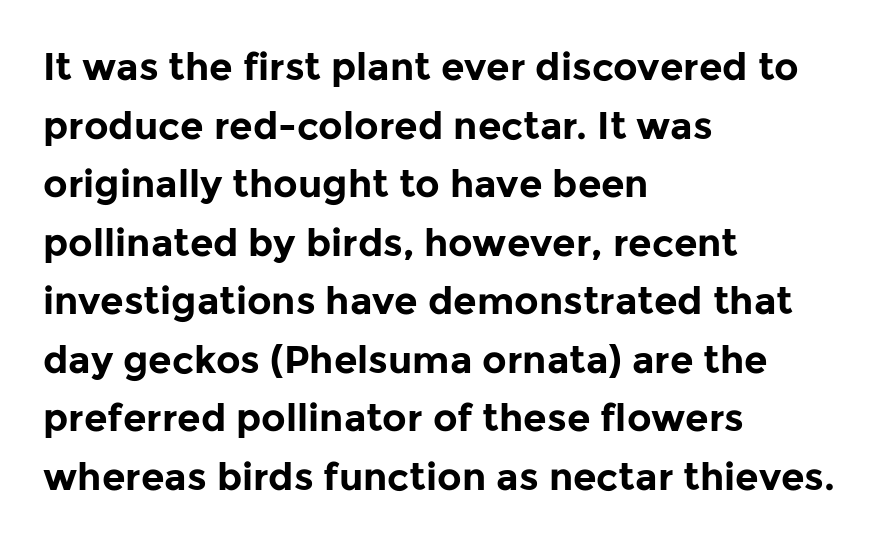
Q: Is the text bold? A: Yes.
Q: Is the text italic (slanted)? A: No, it is upright.
Q: Is the typeface a serif or a sans-serif typeface? A: Sans-serif.
Q: Is the text underlined? A: No.
Q: How is the paragraph aligned? A: Left-aligned.
Q: Is the spacing between letters normal or unusually wide? A: Normal.
Q: Is the spacing between lines tight, normal or loose? A: Normal.
Q: Width (condensed, normal, or wide)? A: Normal.
Q: Stroke contrast? A: Low.
Q: x-height? A: Medium.
Q: Monospaced? A: No.
